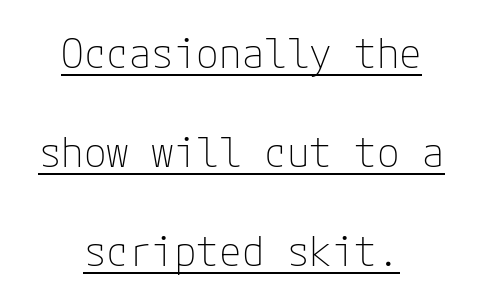
Stems here are at most as thick as an everyday book face. Examine the stroke ends and you'll find no serifs. You can tell it's not italic because the verticals are truly vertical. Rows of type keep a wide berth in the vertical direction. Nobody touched the tracking dial on this one.
